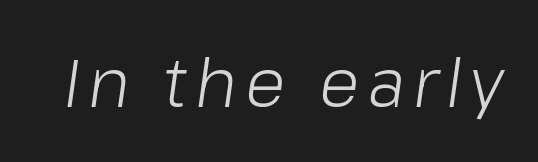
The image shows 67 px light type, italic (leaning right); set not underlined; low stroke contrast and a medium x-height.
